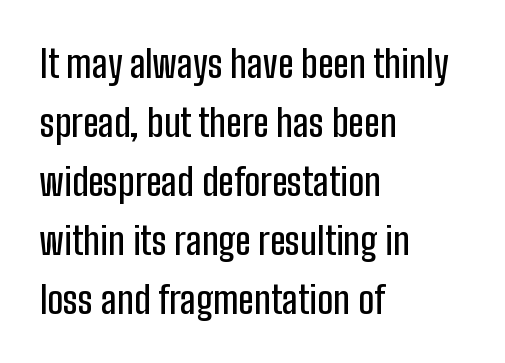
Q: Is the text italic (slanted)? A: No, it is upright.
Q: Is the typeface a serif or a sans-serif typeface? A: Sans-serif.
Q: Is the text underlined? A: No.
Q: How is the paragraph aligned? A: Left-aligned.
Q: Is the spacing between letters normal or unusually wide? A: Normal.
Q: Is the spacing between lines tight, normal or loose? A: Normal.
Q: Width (condensed, normal, or wide)? A: Condensed.
Q: Stroke contrast? A: Low.
Q: x-height? A: Medium.
Q: Monospaced? A: No.
